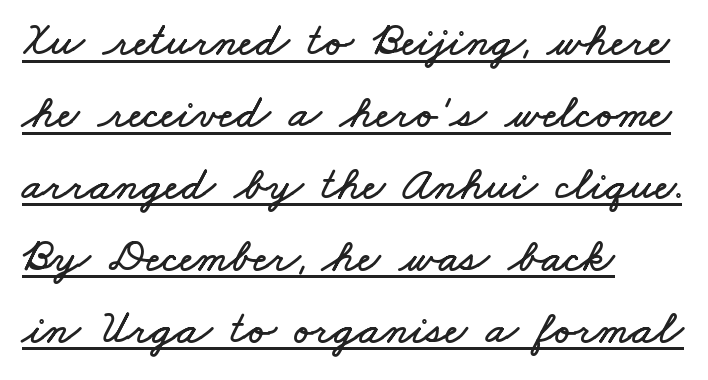
Underlining? Definitely there. Nothing unusual about the tracking: characters are spaced as the font intends. Horizontal alignment here is leftward, the default for most running prose. The face used here is proportionally spaced, like ordinary book or web type.
